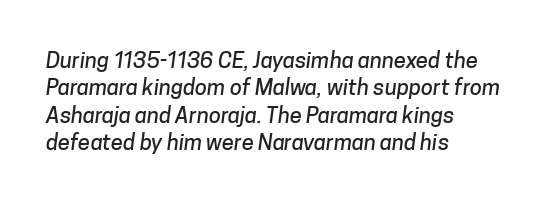
{"underline": "no", "align": "left", "line_spacing_ratio": 1.24, "letter_spacing": "normal", "letter_spacing_em": 0.0, "glyph_px": 22}
